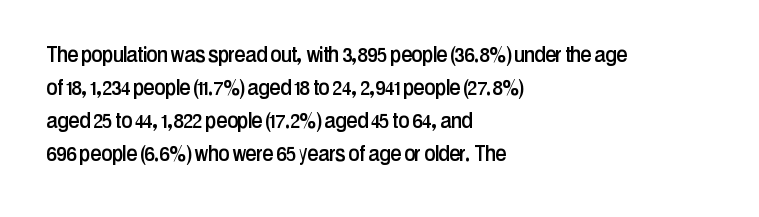
{"italic": "no", "underline": "no", "align": "left", "line_spacing": "normal", "line_spacing_ratio": 1.32, "letter_spacing": "normal", "letter_spacing_em": 0.0, "glyph_px": 25}
